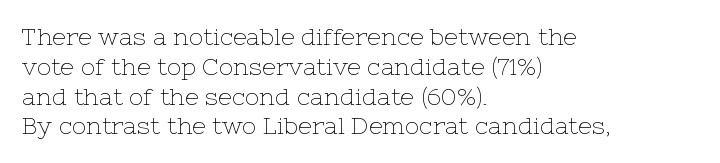
If you drew a line through each stem, it would be perfectly vertical. Tracking value appears to be zero — textbook default spacing. The rag falls on the right side of this text block. The face looks like a standard text weight, possibly lighter. The string is rendered with underlining switched off.
